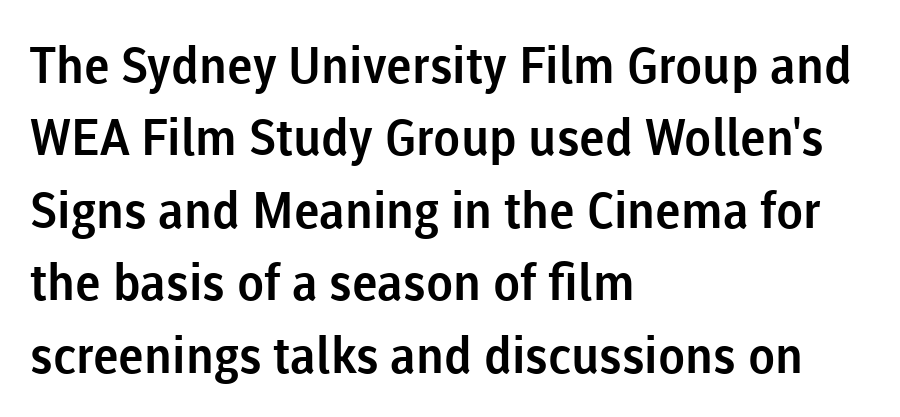
Q: Is the text italic (slanted)? A: No, it is upright.
Q: Is the typeface a serif or a sans-serif typeface? A: Sans-serif.
Q: Is the text underlined? A: No.
Q: How is the paragraph aligned? A: Left-aligned.
Q: Is the spacing between letters normal or unusually wide? A: Normal.
Q: Is the spacing between lines tight, normal or loose? A: Normal.
Q: Width (condensed, normal, or wide)? A: Normal.
Q: Stroke contrast? A: Low.
Q: x-height? A: Medium.
Q: Monospaced? A: No.
